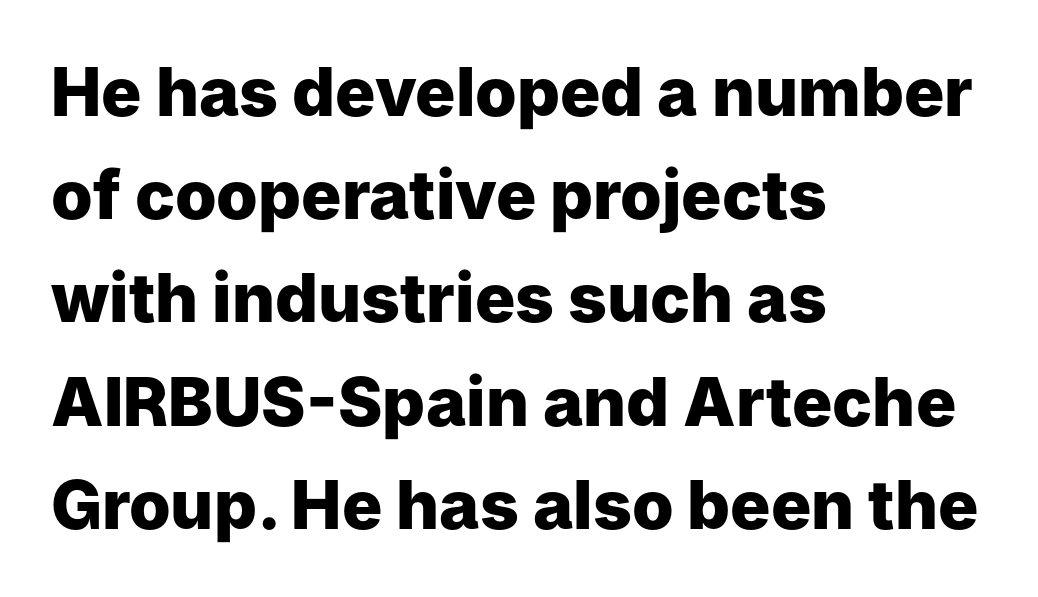
Q: Is the text bold? A: Yes.
Q: Is the text italic (slanted)? A: No, it is upright.
Q: Is the typeface a serif or a sans-serif typeface? A: Sans-serif.
Q: Is the text underlined? A: No.
Q: How is the paragraph aligned? A: Left-aligned.
Q: Is the spacing between letters normal or unusually wide? A: Normal.
Q: Is the spacing between lines tight, normal or loose? A: Normal.
Q: Width (condensed, normal, or wide)? A: Normal.
Q: Stroke contrast? A: Low.
Q: x-height? A: Medium.
Q: Monospaced? A: No.
